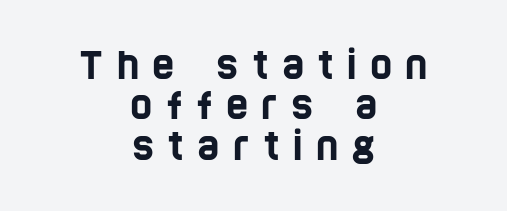
Q: Is the typeface a serif or a sans-serif typeface? A: Sans-serif.
Q: Is the text underlined? A: No.
Q: How is the paragraph aligned? A: Centered.
Q: Is the spacing between letters normal or unusually wide? A: Unusually wide.
Q: Is the spacing between lines tight, normal or loose? A: Tight.
Q: Width (condensed, normal, or wide)? A: Condensed.
Q: Stroke contrast? A: Low.
Q: x-height? A: Large.
Q: Monospaced? A: No.
